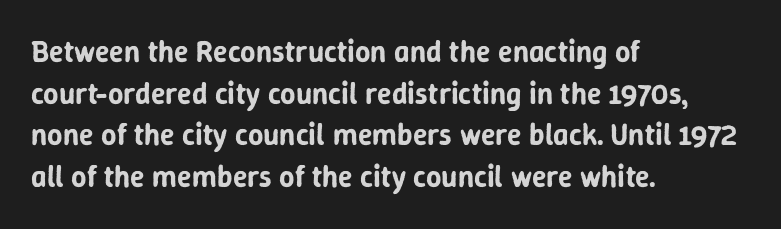
Q: Is the text italic (slanted)? A: No, it is upright.
Q: Is the typeface a serif or a sans-serif typeface? A: Sans-serif.
Q: Is the text underlined? A: No.
Q: How is the paragraph aligned? A: Left-aligned.
Q: Is the spacing between letters normal or unusually wide? A: Normal.
Q: Is the spacing between lines tight, normal or loose? A: Normal.
Q: Width (condensed, normal, or wide)? A: Normal.
Q: Stroke contrast? A: Low.
Q: x-height? A: Medium.
Q: Monospaced? A: No.
